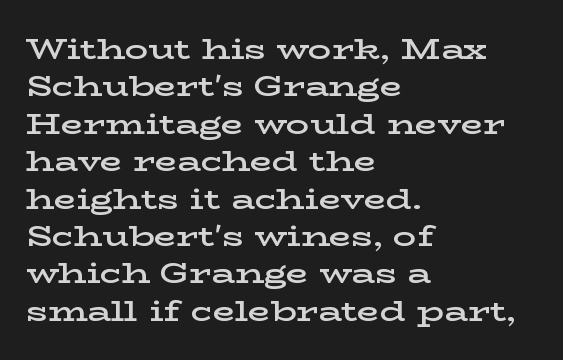
Is there much room between lines? A standard amount, neither cramped nor airy. Glance below the letters and you will spot only blank space. The paragraph has a hard left edge and a soft right edge. The line texture is even and compact thanks to regular tracking.
